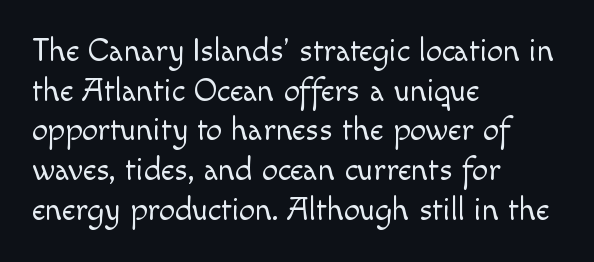
{"serif": "no", "italic": "no", "bold": "no", "weight": "light", "width": "normal", "x_height": "small", "monospaced": "no", "underline": "no", "align": "left", "line_spacing_ratio": 1.24, "letter_spacing": "normal", "letter_spacing_em": 0.0, "glyph_px": 32}
